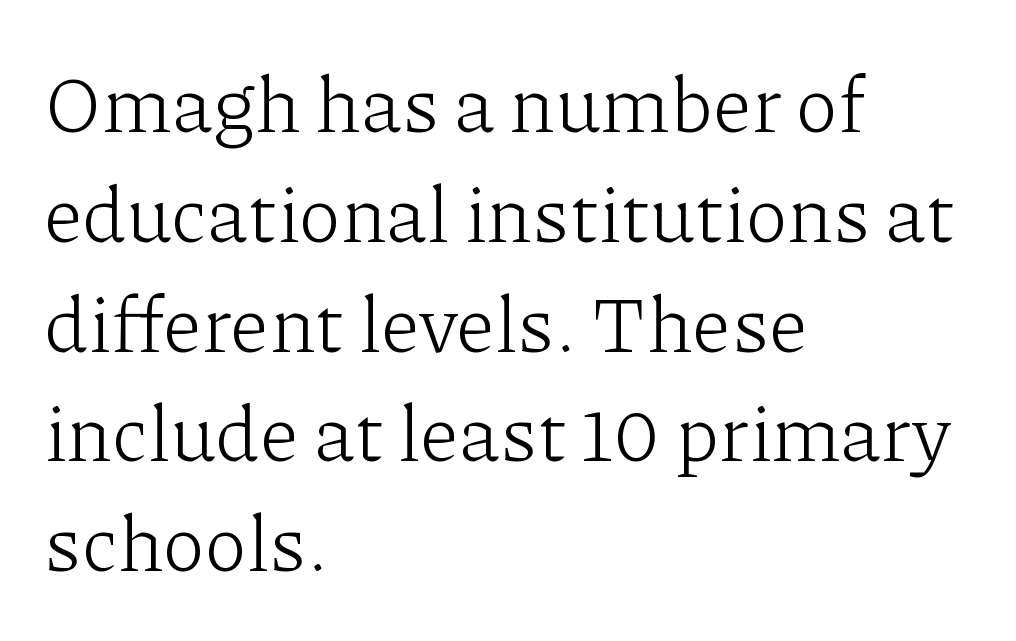
{"serif": "yes", "italic": "no", "bold": "no", "weight": "light", "width": "normal", "stroke_contrast": "low", "x_height": "medium", "monospaced": "no", "underline": "no", "align": "left", "line_spacing": "normal", "line_spacing_ratio": 1.39, "letter_spacing": "normal", "letter_spacing_em": 0.0, "glyph_px": 79}
